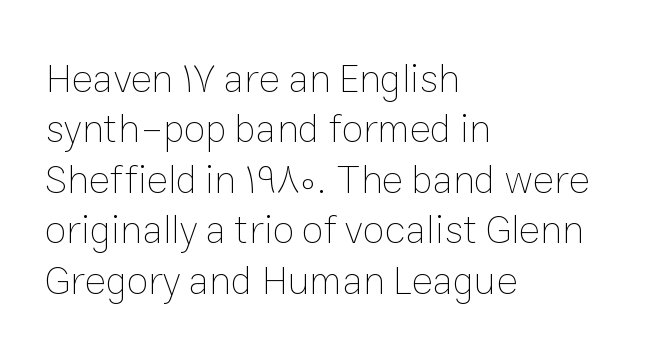
Q: Is the text bold? A: No.
Q: Is the text italic (slanted)? A: No, it is upright.
Q: Is the text underlined? A: No.
Q: How is the paragraph aligned? A: Left-aligned.
Q: Is the spacing between letters normal or unusually wide? A: Normal.
Q: Is the spacing between lines tight, normal or loose? A: Normal.
Q: Width (condensed, normal, or wide)? A: Normal.
Q: Stroke contrast? A: Low.
Q: x-height? A: Medium.
Q: Monospaced? A: No.
